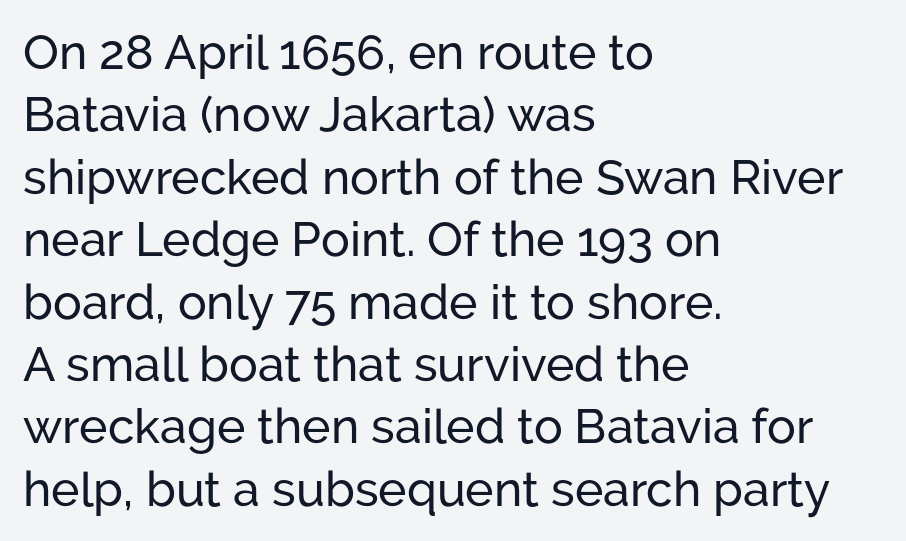
Q: Is the text italic (slanted)? A: No, it is upright.
Q: Is the typeface a serif or a sans-serif typeface? A: Sans-serif.
Q: Is the text underlined? A: No.
Q: How is the paragraph aligned? A: Left-aligned.
Q: Is the spacing between letters normal or unusually wide? A: Normal.
Q: Is the spacing between lines tight, normal or loose? A: Normal.
Q: Width (condensed, normal, or wide)? A: Normal.
Q: Stroke contrast? A: Low.
Q: x-height? A: Medium.
Q: Monospaced? A: No.
